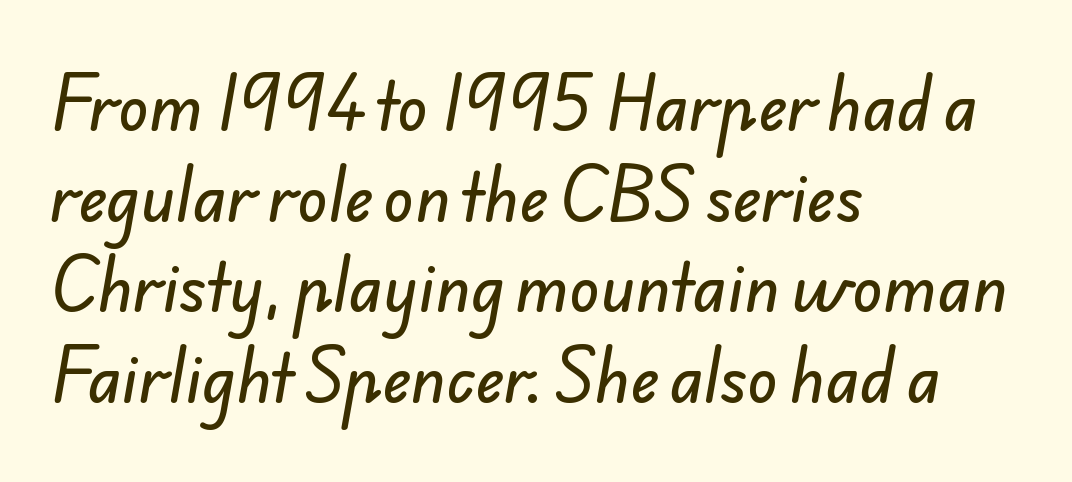
The leading is moderate, giving the passage an even texture. Casual observation: everything's shoved over to the left. This rendering leaves character spacing at its baseline value. This sample has the flowing, uneven cadence of proportional lettering. The space beneath each line is pristine and unruled. The rendering shows plain stroke endings on the letterforms — a sans-serif design.
